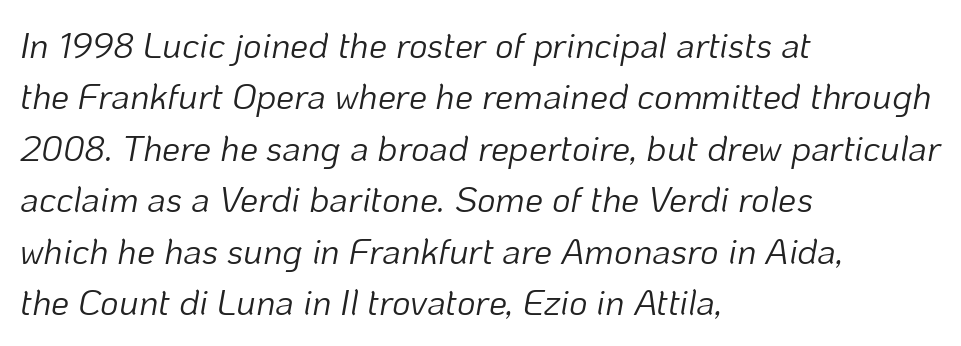
{"italic": "yes", "lean": "right", "slant_degrees": 10, "bold": "no", "weight": "light", "width": "normal", "stroke_contrast": "low", "x_height": "medium", "monospaced": "no", "underline": "no", "align": "left", "line_spacing": "normal", "line_spacing_ratio": 1.43, "letter_spacing": "normal", "letter_spacing_em": 0.0, "glyph_px": 36}
